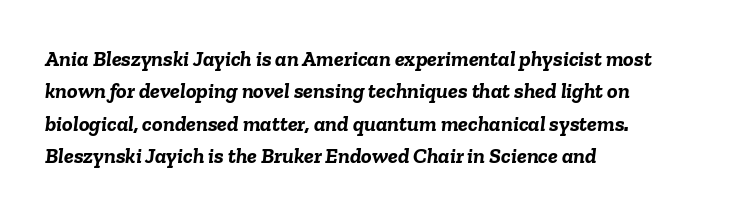
The foot of each line stays bare and open. The type is set solid horizontally, with unmodified tracking. Leftover space on each line is placed entirely after the last word. The face used here has the dense, thick strokes of a bold. The glyphs look as if they've been sheared to an angle. This sample keeps an unexceptional amount of space between lines.
